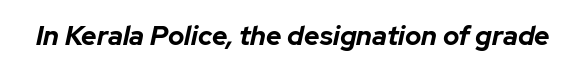
Q: Is the text bold? A: Yes.
Q: Is the text italic (slanted)? A: Yes, it leans right by about 12 degrees.
Q: Is the text underlined? A: No.
Q: Is the spacing between letters normal or unusually wide? A: Normal.
